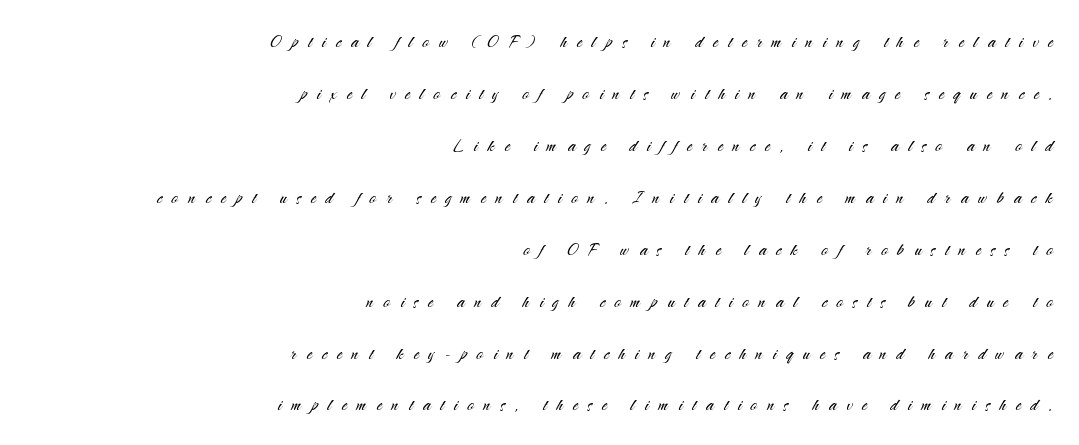
Q: Is the text bold? A: No.
Q: Is the text italic (slanted)? A: Yes.
Q: Is the text underlined? A: No.
Q: How is the paragraph aligned? A: Right-aligned.
Q: Is the spacing between letters normal or unusually wide? A: Unusually wide.
Q: Is the spacing between lines tight, normal or loose? A: Loose.
